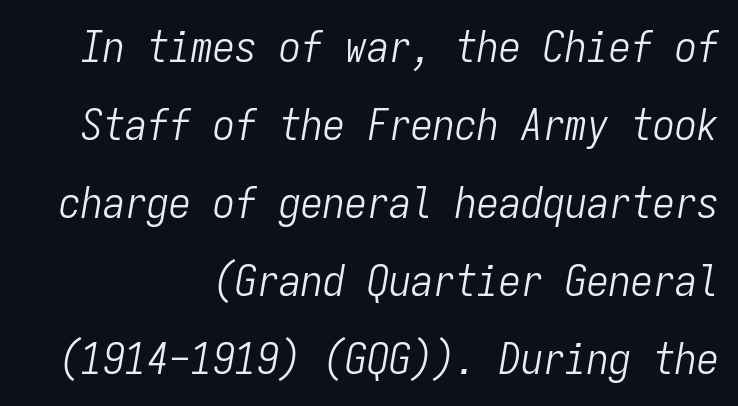
Q: Is the text bold? A: No.
Q: Is the text italic (slanted)? A: Yes, it leans right by about 9 degrees.
Q: Is the text underlined? A: No.
Q: How is the paragraph aligned? A: Right-aligned.
Q: Is the spacing between letters normal or unusually wide? A: Normal.
Q: Width (condensed, normal, or wide)? A: Condensed.
Q: Stroke contrast? A: Low.
Q: x-height? A: Medium.
Q: Monospaced? A: Yes.
